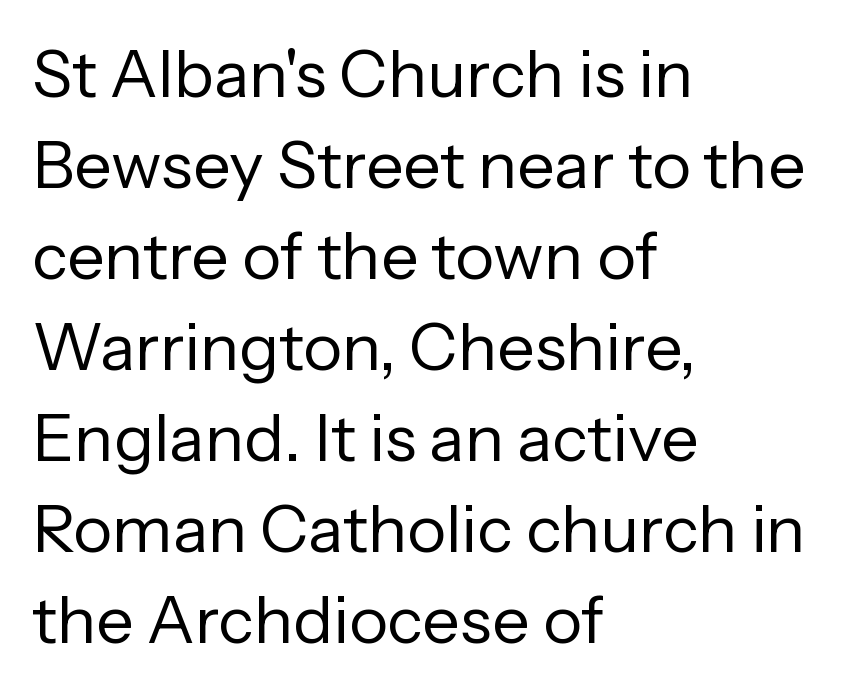
The image shows 66 px regular-weight sans-serif type, upright; set left-aligned, normal line spacing (1.38x), normal letter spacing, not underlined; low stroke contrast and a medium x-height.
